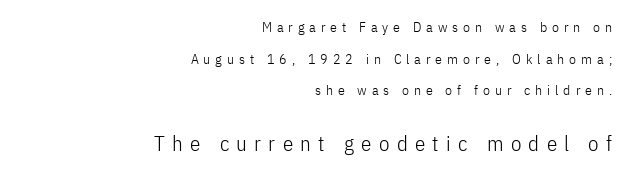
{"italic": "no", "bold": "no", "underline": "no", "align": "right", "line_spacing": "loose", "line_spacing_ratio": 2.26, "letter_spacing": "wide", "letter_spacing_em": 0.35, "larger_block": "second", "size_ratio": 1.5, "glyph_px": 21}
